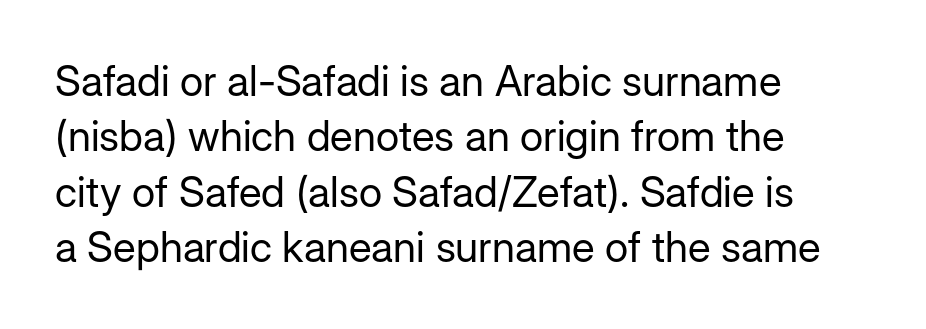
The image shows 42 px regular-weight sans-serif type, upright; set left-aligned, normal line spacing (1.32x), normal letter spacing, not underlined; low stroke contrast and a medium x-height.
